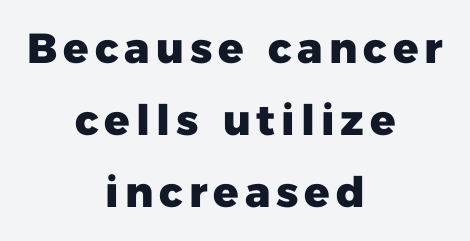
The image shows 42 px heavy sans-serif type, upright; set centered, line spacing 1.72x, not underlined; low stroke contrast and a medium x-height.
